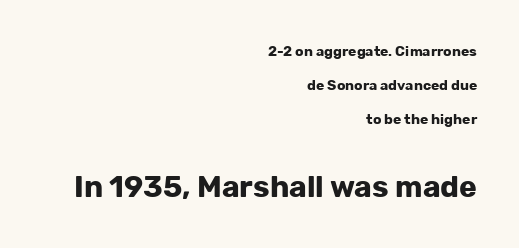
{"serif": "no", "italic": "no", "bold": "yes", "weight": "bold", "width": "normal", "stroke_contrast": "low", "x_height": "medium", "monospaced": "no", "underline": "no", "align": "right", "line_spacing": "loose", "line_spacing_ratio": 2.43, "letter_spacing": "normal", "letter_spacing_em": 0.0, "larger_block": "second", "size_ratio": 2.14, "glyph_px": 30}
